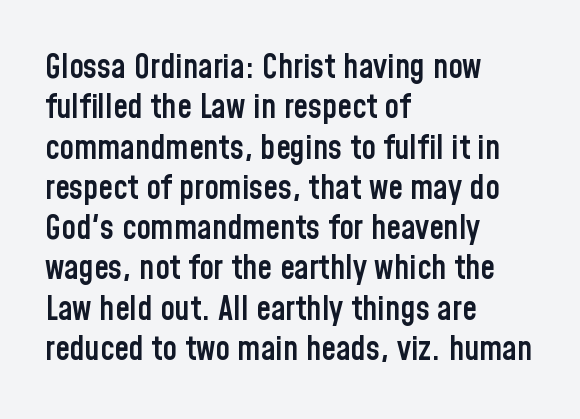
Q: Is the text bold? A: Semi-bold.
Q: Is the text italic (slanted)? A: No, it is upright.
Q: Is the typeface a serif or a sans-serif typeface? A: Sans-serif.
Q: Is the text underlined? A: No.
Q: How is the paragraph aligned? A: Left-aligned.
Q: Is the spacing between letters normal or unusually wide? A: Normal.
Q: Width (condensed, normal, or wide)? A: Condensed.
Q: Stroke contrast? A: Low.
Q: x-height? A: Medium.
Q: Monospaced? A: No.
